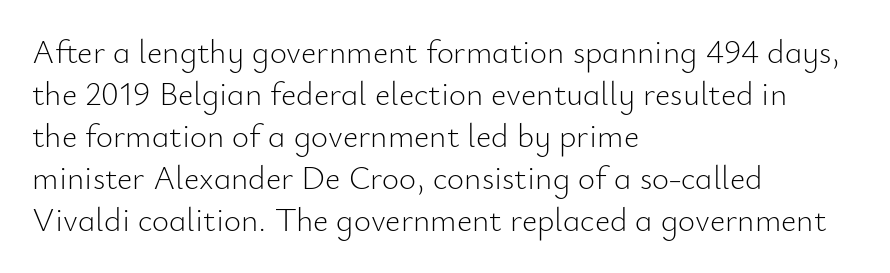
The image shows 33 px light sans-serif type, upright; set left-aligned, normal line spacing (1.27x), normal letter spacing, not underlined; low stroke contrast and a small x-height.
